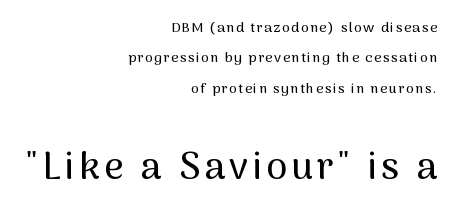
Q: Is the text italic (slanted)? A: No, it is upright.
Q: Is the typeface a serif or a sans-serif typeface? A: Sans-serif.
Q: Is the text underlined? A: No.
Q: How is the paragraph aligned? A: Right-aligned.
Q: Is the spacing between lines tight, normal or loose? A: Loose.
Q: Which block of text is set in a larger size, the first (top) or the second (bottom)? A: The second (bottom) one.
Q: Width (condensed, normal, or wide)? A: Normal.
Q: Stroke contrast? A: Medium.
Q: x-height? A: Medium.
Q: Monospaced? A: No.
